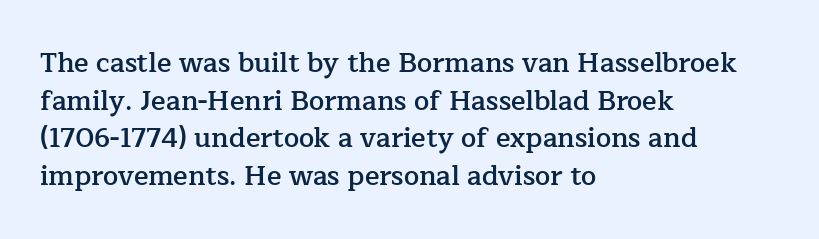
If you drew a ruler down the left edge, every line would touch it. Does the leading feel generous? No, just average. The gap between lines stays unmarked. This is the in-between weight designers call semibold or demi. These lines keep a tight, regular rhythm from letter to letter. This is roman type, the default non-slanted kind.
